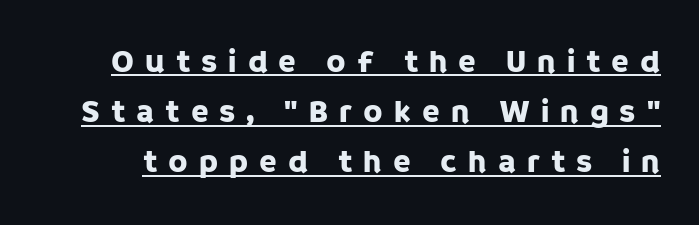
Type style note: lacks serifs. You could only call the tracking loose — the letters float apart. Reading down the column, the eye jumps a familiar distance to each next line. Varying glyph widths throughout — classic text-font behaviour.
